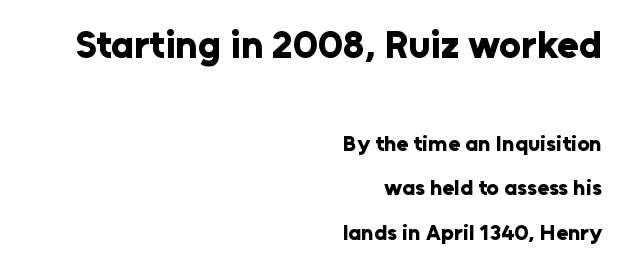
The image shows 39 px bold sans-serif type, upright; set right-aligned, loose line spacing (2.02x), normal letter spacing, not underlined; the first (top) block is 1.77x larger; low stroke contrast and a medium x-height.
